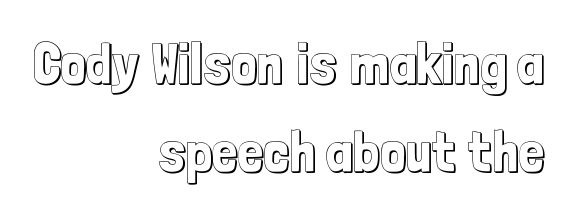
Rows of type keep a routine distance in the vertical direction. Nobody drew a line under any word here. Each letter keeps its own natural width here, so spacing adapts to shape. Inter-character spacing is left at the font's built-in metrics. The paragraph has a hard right edge and a soft left edge. Ascenders rise straight up at ninety degrees.
